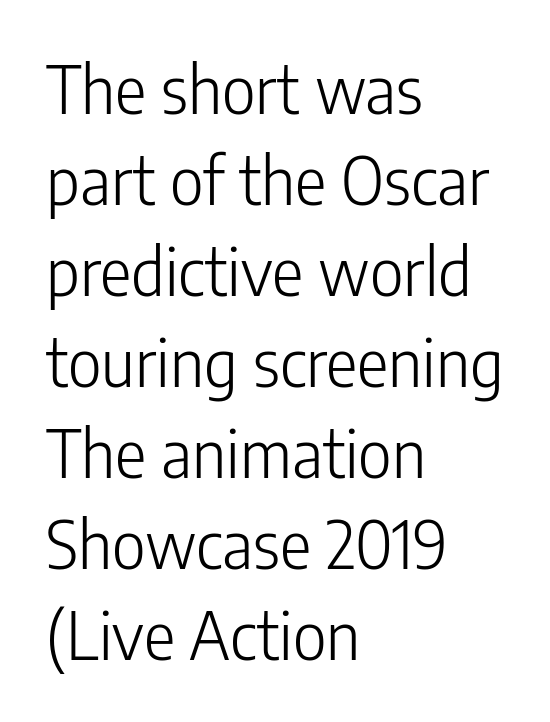
In terms of posture, this sample is upright. Weight: not bold — regular or lighter. Only glyphs here, with clear space below each row. Typographically, this falls in the sans-serif category. The rendering uses natural spacing where letterforms have individual widths. Quick note: interline space is typical.
